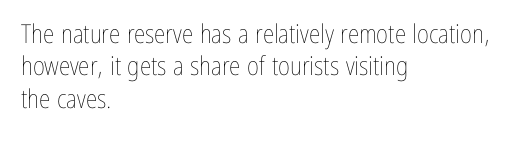
Line spacing here is normal. Nobody touched the tracking dial on this one. Quick note: underline off. Designer's note — italics off, roman on. The lines are quadded left.
